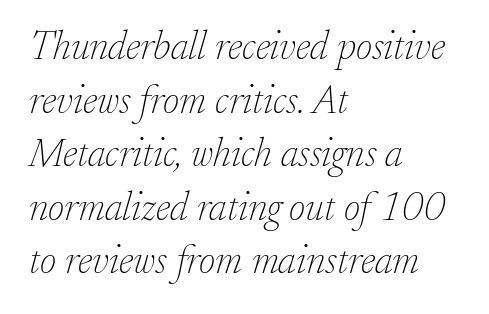
The typography opts for an oblique posture over an upright one. Interline gaps are of average width in this sample. Here the designer chose a conventional face with non-uniform glyph widths. The passage shown has conventional tracking throughout. A clean baseline with only descenders dipping below it.
